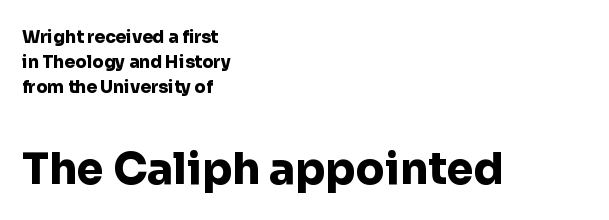
{"serif": "no", "italic": "no", "bold": "yes", "weight": "heavy", "width": "normal", "stroke_contrast": "low", "x_height": "medium", "monospaced": "no", "underline": "no", "align": "left", "line_spacing": "normal", "line_spacing_ratio": 1.48, "letter_spacing": "normal", "letter_spacing_em": 0.0, "larger_block": "second", "size_ratio": 2.53, "glyph_px": 43}
